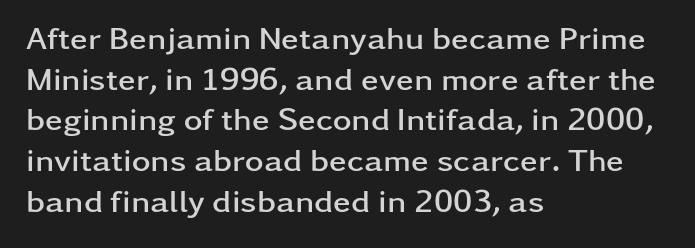
The image shows 32 px semibold, wide sans-serif type, upright; set left-aligned, normal line spacing (1.27x), normal letter spacing, not underlined; low stroke contrast and a medium x-height.
